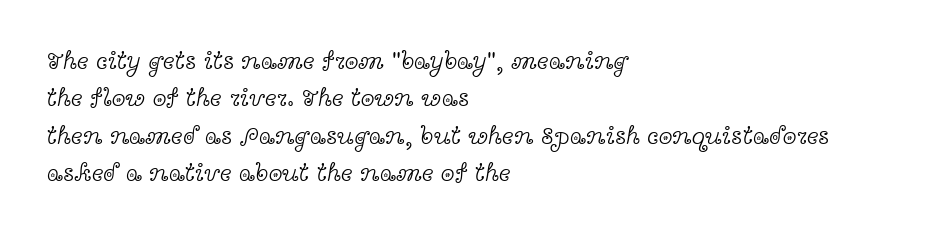
In CSS terms this would be text-align: left. Descenders are the only things crossing below the line. One glance says typical: line gaps are just what's usual. This is the regular roman posture of the typeface.
